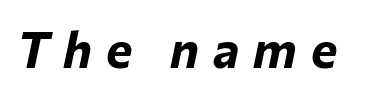
Q: Is the text bold? A: Yes.
Q: Is the text italic (slanted)? A: Yes, it leans right by about 12 degrees.
Q: Is the text underlined? A: No.
Q: Is the spacing between letters normal or unusually wide? A: Unusually wide.
Q: Width (condensed, normal, or wide)? A: Normal.
Q: Stroke contrast? A: Low.
Q: x-height? A: Medium.
Q: Monospaced? A: No.
